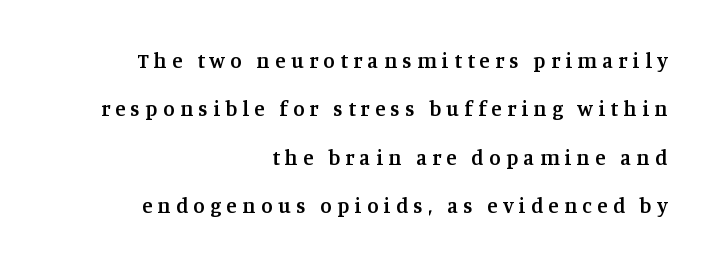
{"italic": "no", "bold": "semi", "underline": "no", "align": "right", "line_spacing": "loose", "line_spacing_ratio": 2.3, "letter_spacing": "wide", "letter_spacing_em": 0.26, "glyph_px": 21}
